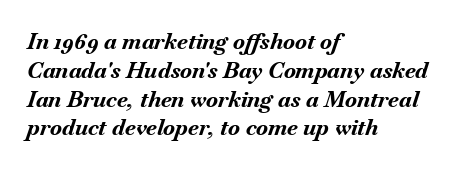
{"italic": "yes", "lean": "right", "slant_degrees": 18, "bold": "yes", "underline": "no", "align": "left", "line_spacing": "normal", "line_spacing_ratio": 1.31, "letter_spacing": "normal", "letter_spacing_em": 0.0, "glyph_px": 22}
